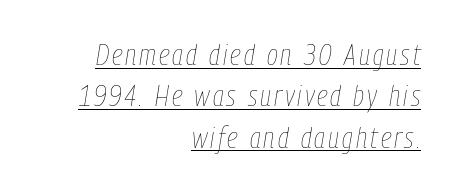
Q: Is the text bold? A: No.
Q: Is the text italic (slanted)? A: Yes, it leans right by about 9 degrees.
Q: Is the text underlined? A: Yes.
Q: How is the paragraph aligned? A: Right-aligned.
Q: Is the spacing between lines tight, normal or loose? A: Normal.
Q: Width (condensed, normal, or wide)? A: Condensed.
Q: Stroke contrast? A: Low.
Q: x-height? A: Medium.
Q: Monospaced? A: No.
